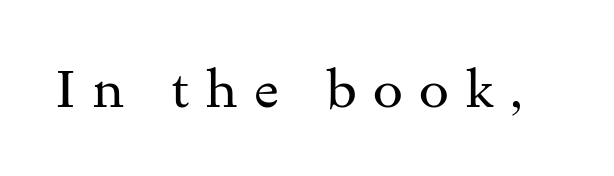
Q: Is the text bold? A: No.
Q: Is the text italic (slanted)? A: No, it is upright.
Q: Is the typeface a serif or a sans-serif typeface? A: Serif.
Q: Is the text underlined? A: No.
Q: Is the spacing between letters normal or unusually wide? A: Unusually wide.
Q: Width (condensed, normal, or wide)? A: Wide.
Q: Stroke contrast? A: Medium.
Q: x-height? A: Small.
Q: Monospaced? A: No.
